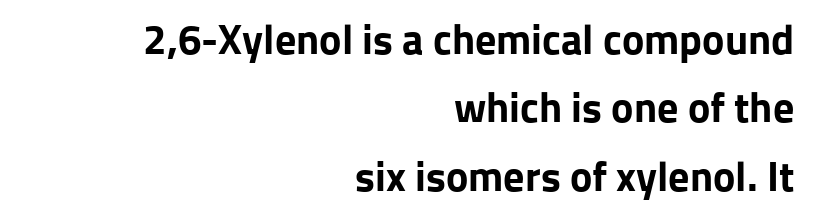
The image shows 42 px bold sans-serif type, upright; set right-aligned, normal line spacing (1.63x), normal letter spacing, not underlined; low stroke contrast and a medium x-height.
